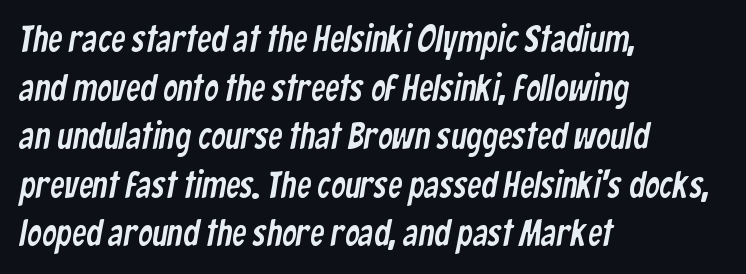
These lines are rendered in a variable-pitch font. Notice how the passage keeps a crisp vertical edge on the left only. Evenly set lines give the paragraph a standard silhouette. The designer went with a sans here, leaving each stem footless.
